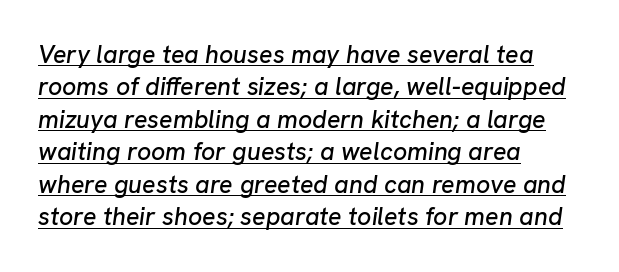
Q: Is the text italic (slanted)? A: Yes, it leans right by about 8 degrees.
Q: Is the text underlined? A: Yes.
Q: How is the paragraph aligned? A: Left-aligned.
Q: Is the spacing between letters normal or unusually wide? A: Normal.
Q: Is the spacing between lines tight, normal or loose? A: Normal.
